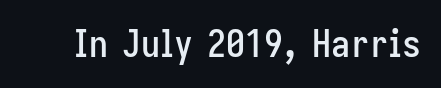
Q: Is the text italic (slanted)? A: No, it is upright.
Q: Is the typeface a serif or a sans-serif typeface? A: Sans-serif.
Q: Is the text underlined? A: No.
Q: Is the spacing between letters normal or unusually wide? A: Normal.
Q: Width (condensed, normal, or wide)? A: Condensed.
Q: Stroke contrast? A: Low.
Q: x-height? A: Medium.
Q: Monospaced? A: No.
